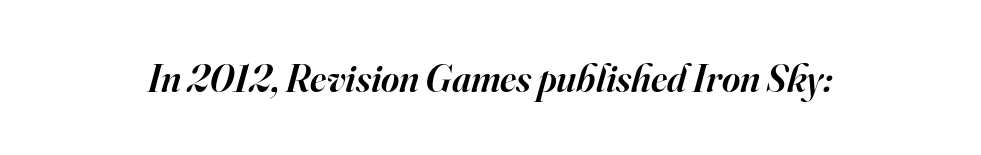
The image shows 39 px semibold serif type, italic (leaning right); set normal letter spacing, not underlined; high stroke contrast and a small x-height.
